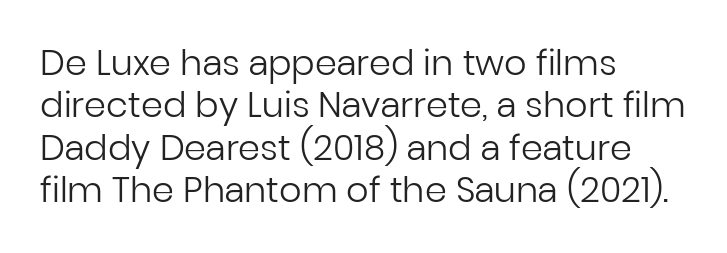
This sample uses plain, unmodified letter spacing. The passage is arranged the way most books set body copy — flush left. Weight: in the light-to-regular range. A typesetter would call this proportional, since set widths differ per character. Vertical strokes here are truly vertical. Nothing sits at the stroke ends, so this counts as sans-serif.
